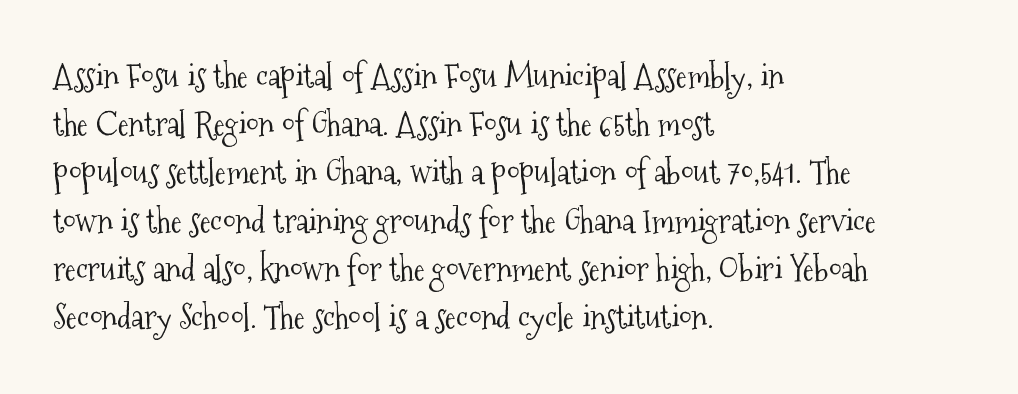
{"serif": "yes", "italic": "no", "bold": "no", "weight": "light", "width": "condensed", "stroke_contrast": "medium", "x_height": "medium", "monospaced": "no", "underline": "no", "align": "left", "line_spacing": "normal", "line_spacing_ratio": 1.46, "letter_spacing": "normal", "letter_spacing_em": 0.0, "glyph_px": 33}
